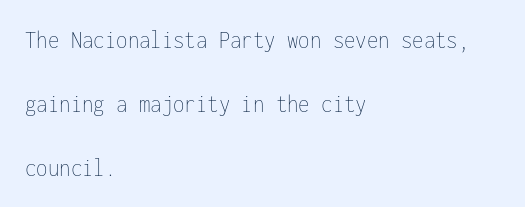
The paragraph has a hard left edge and a soft right edge. Default kerning and tracking; the words read as compact shapes. The leading is generous, giving the passage an open texture. The cut favours lightness, reaching ordinary text weight at its darkest. A clean baseline with only descenders dipping below it.
